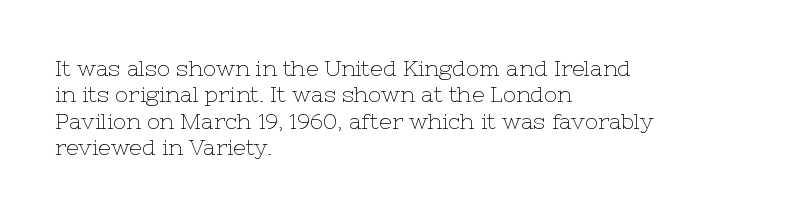
{"italic": "no", "bold": "no", "underline": "no", "align": "left", "line_spacing_ratio": 1.2, "letter_spacing": "normal", "letter_spacing_em": 0.0, "glyph_px": 22}
